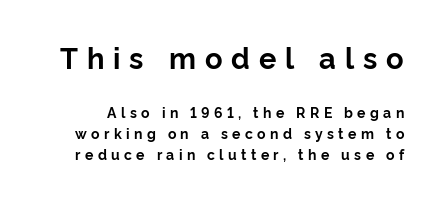
Q: Is the text bold? A: Yes.
Q: Is the text italic (slanted)? A: No, it is upright.
Q: Is the typeface a serif or a sans-serif typeface? A: Sans-serif.
Q: Is the text underlined? A: No.
Q: Is the spacing between letters normal or unusually wide? A: Unusually wide.
Q: Is the spacing between lines tight, normal or loose? A: Normal.
Q: Which block of text is set in a larger size, the first (top) or the second (bottom)? A: The first (top) one.
Q: Width (condensed, normal, or wide)? A: Normal.
Q: Stroke contrast? A: Low.
Q: x-height? A: Medium.
Q: Monospaced? A: No.
